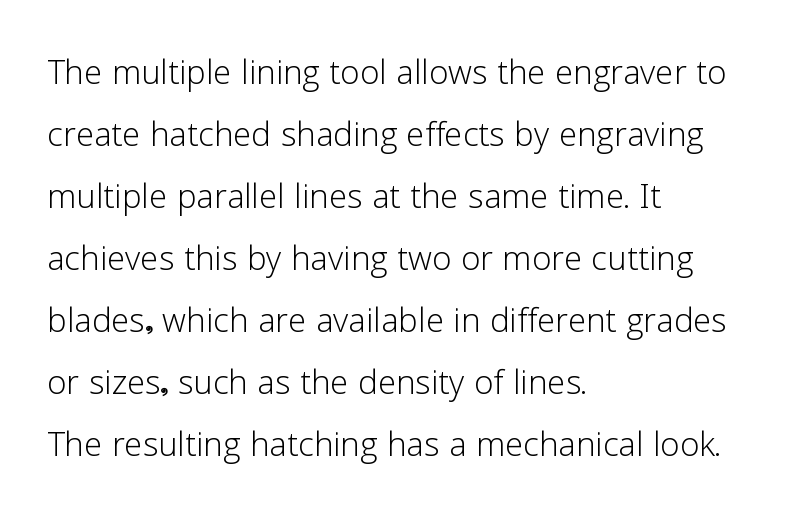
Q: Is the text bold? A: No.
Q: Is the text italic (slanted)? A: No, it is upright.
Q: Is the typeface a serif or a sans-serif typeface? A: Sans-serif.
Q: Is the text underlined? A: No.
Q: How is the paragraph aligned? A: Left-aligned.
Q: Is the spacing between letters normal or unusually wide? A: Normal.
Q: Is the spacing between lines tight, normal or loose? A: Normal.
Q: Width (condensed, normal, or wide)? A: Normal.
Q: Stroke contrast? A: Low.
Q: x-height? A: Medium.
Q: Monospaced? A: No.
